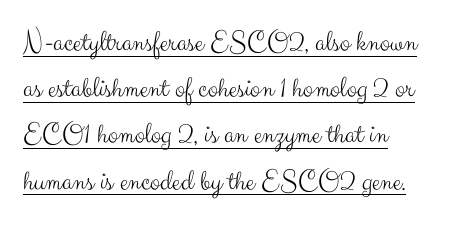
The image shows 30 px light sans-serif type; set normal line spacing (1.54x), normal letter spacing, underlined; medium stroke contrast and a small x-height.
